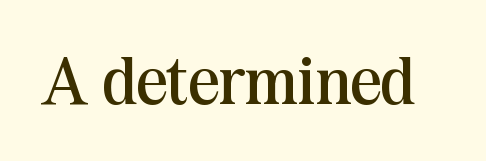
The image shows 68 px regular-weight serif type, upright; set normal letter spacing, not underlined; medium stroke contrast and a medium x-height.
